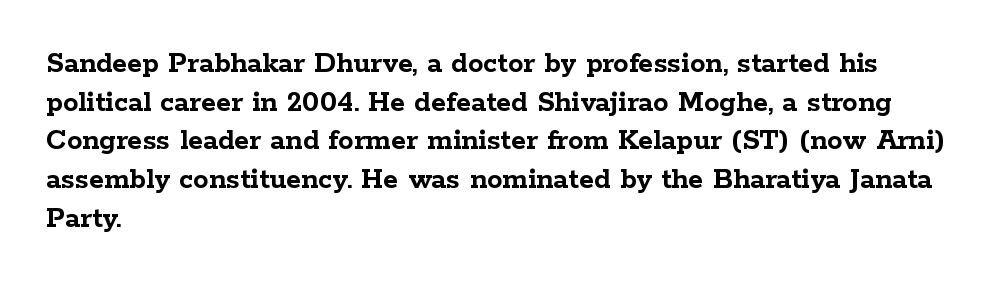
{"serif": "yes", "italic": "no", "bold": "yes", "weight": "semibold", "width": "wide", "stroke_contrast": "low", "x_height": "medium", "monospaced": "no", "underline": "no", "align": "left", "line_spacing": "normal", "line_spacing_ratio": 1.25, "letter_spacing": "normal", "letter_spacing_em": 0.0, "glyph_px": 31}
